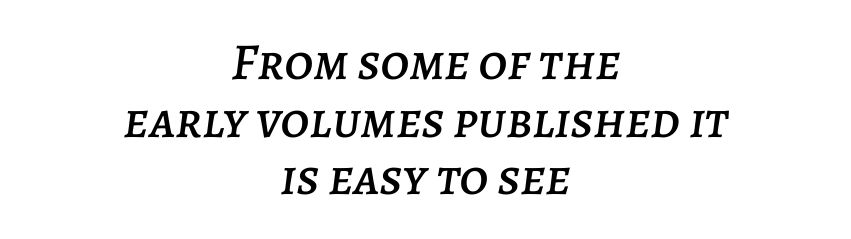
Words float on clear page, feet unadorned. The line-height multiplier appears low, near solid setting. A typesetter would mark this as italic. Does the copy run flush right? No — it is centered line by line. Varying glyph widths throughout — classic text-font behaviour. The face used here is rendered with its standard letterfit.
